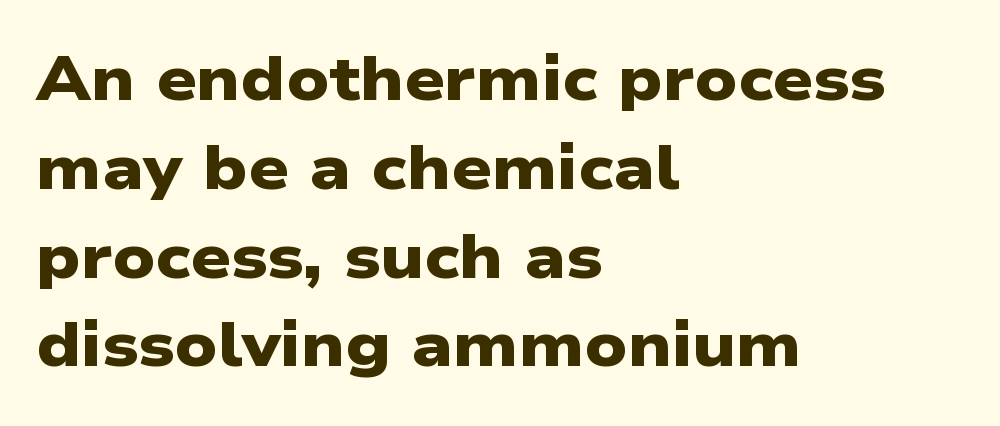
{"serif": "no", "bold": "yes", "weight": "heavy", "width": "wide", "stroke_contrast": "low", "x_height": "medium", "monospaced": "no", "underline": "no", "align": "left", "line_spacing": "normal", "line_spacing_ratio": 1.41, "letter_spacing": "normal", "letter_spacing_em": 0.0, "glyph_px": 63}
